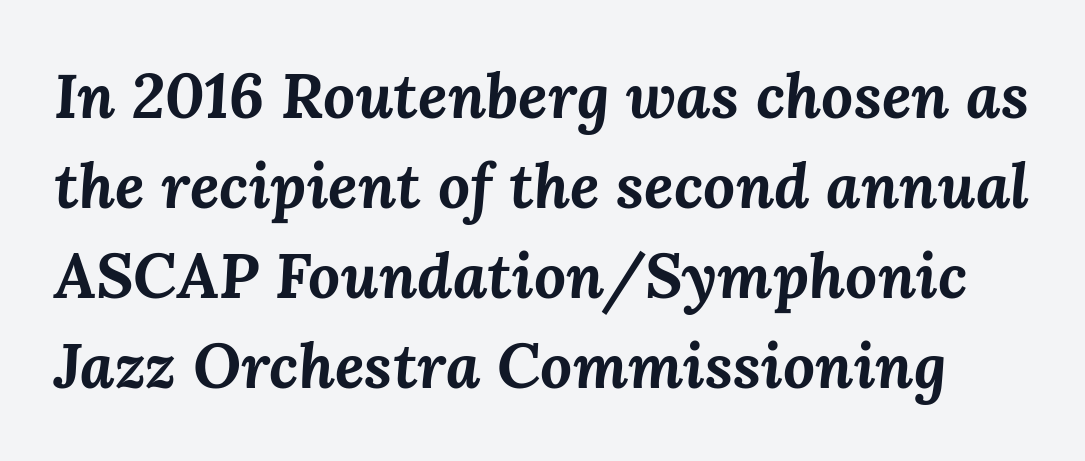
{"italic": "yes", "lean": "right", "slant_degrees": 3, "bold": "yes", "weight": "bold", "width": "normal", "stroke_contrast": "medium", "x_height": "medium", "monospaced": "no", "underline": "no", "line_spacing": "normal", "line_spacing_ratio": 1.43, "letter_spacing": "normal", "letter_spacing_em": 0.0, "glyph_px": 63}
